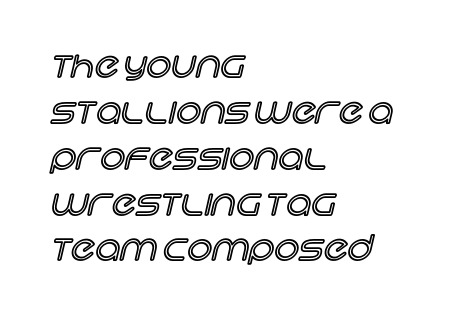
Q: Is the text italic (slanted)? A: Yes.
Q: Is the text underlined? A: No.
Q: How is the paragraph aligned? A: Left-aligned.
Q: Is the spacing between letters normal or unusually wide? A: Normal.
Q: Is the spacing between lines tight, normal or loose? A: Normal.
Q: Width (condensed, normal, or wide)? A: Normal.
Q: x-height? A: Large.
Q: Monospaced? A: No.
